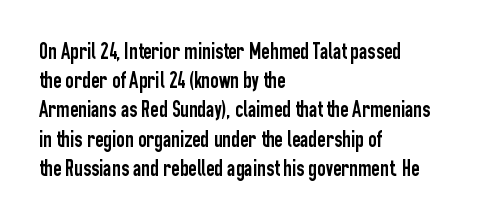
Interline gaps are of average width in this sample. Short note: letters normally spaced. Posture: vertical. The strip under each line holds only bare page. Which margin do the lines hug? The left one — the right edge is uneven.
